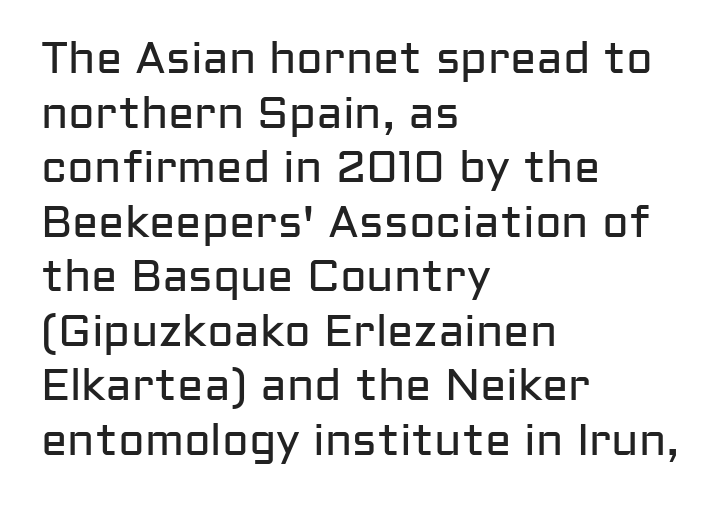
The letters stand upright; this is a roman face. Regarding serifs, this sample does without them. Descenders hang freely into open space. Leftover space on each line is placed entirely after the last word.
